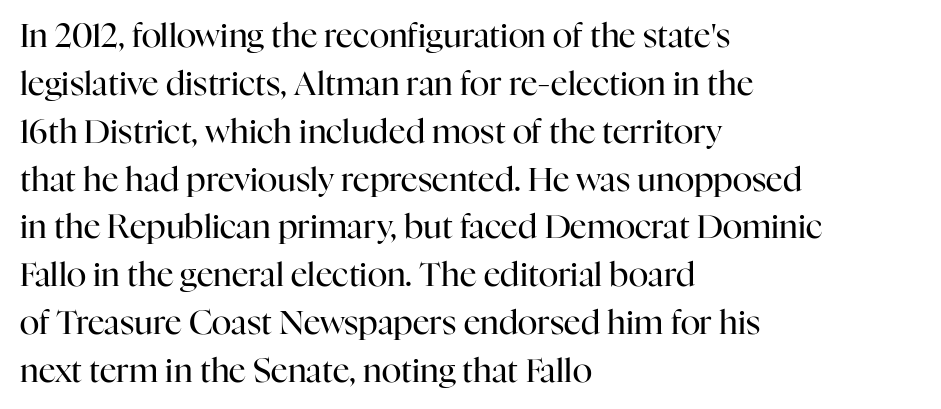
{"serif": "yes", "italic": "no", "bold": "no", "weight": "regular", "width": "normal", "stroke_contrast": "high", "x_height": "medium", "monospaced": "no", "underline": "no", "align": "left", "line_spacing": "normal", "line_spacing_ratio": 1.45, "letter_spacing": "normal", "letter_spacing_em": 0.0, "glyph_px": 33}
